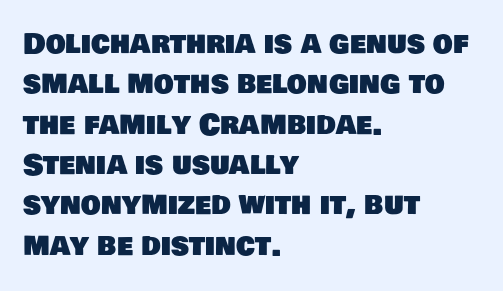
Q: Is the typeface a serif or a sans-serif typeface? A: Sans-serif.
Q: Is the text underlined? A: No.
Q: How is the paragraph aligned? A: Left-aligned.
Q: Is the spacing between letters normal or unusually wide? A: Normal.
Q: Is the spacing between lines tight, normal or loose? A: Normal.
Q: Width (condensed, normal, or wide)? A: Normal.
Q: Stroke contrast? A: Low.
Q: x-height? A: Large.
Q: Monospaced? A: No.
